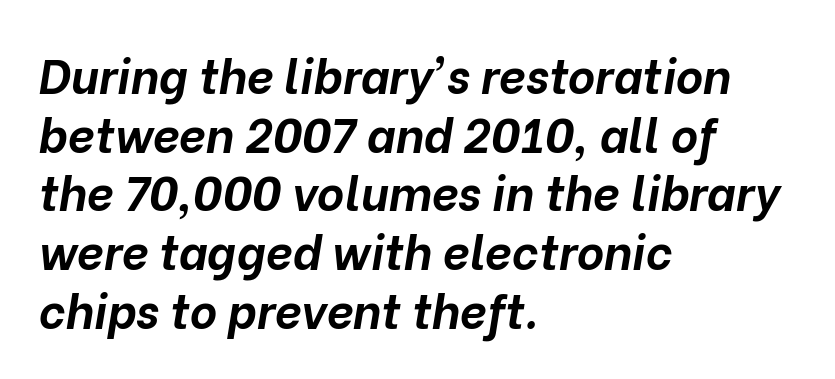
Each glyph is drawn with heavy, bold strokes. Varying glyph widths throughout — classic text-font behaviour. Spacing between characters is what you'd get straight out of the box. Underline: absent. The rag falls on the right side of this text block. The vertical gap from one line to the next is medium.
